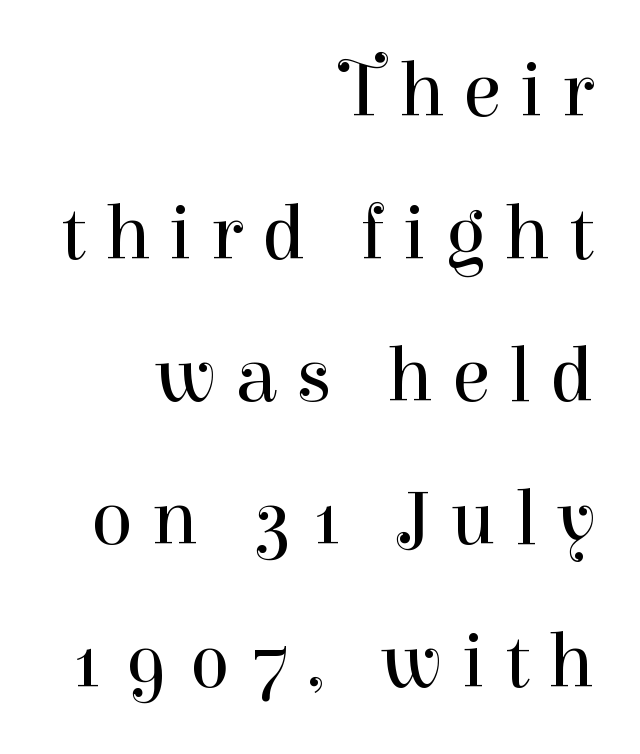
Q: Is the text bold? A: No.
Q: Is the text italic (slanted)? A: No, it is upright.
Q: Is the typeface a serif or a sans-serif typeface? A: Serif.
Q: Is the text underlined? A: No.
Q: How is the paragraph aligned? A: Right-aligned.
Q: Is the spacing between letters normal or unusually wide? A: Unusually wide.
Q: Width (condensed, normal, or wide)? A: Normal.
Q: Stroke contrast? A: High.
Q: x-height? A: Medium.
Q: Monospaced? A: No.
